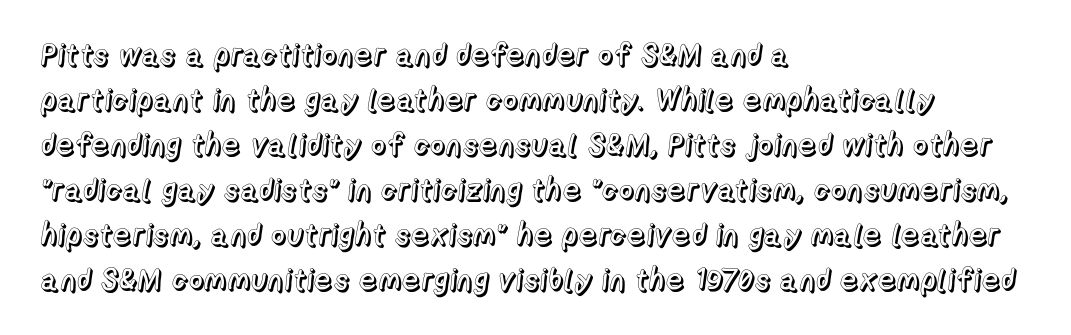
The image shows 30 px text type; set left-aligned, normal line spacing (1.5x), normal letter spacing, not underlined; a medium x-height.
